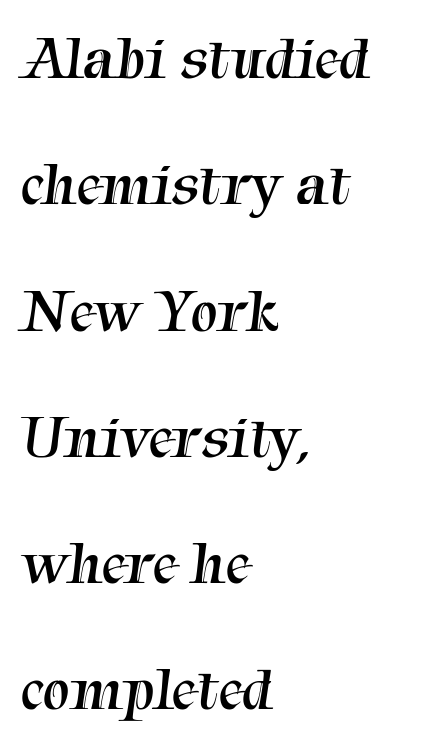
Q: Is the text bold? A: No.
Q: Is the typeface a serif or a sans-serif typeface? A: Serif.
Q: Is the text underlined? A: No.
Q: How is the paragraph aligned? A: Left-aligned.
Q: Is the spacing between letters normal or unusually wide? A: Normal.
Q: Is the spacing between lines tight, normal or loose? A: Loose.
Q: Width (condensed, normal, or wide)? A: Normal.
Q: Stroke contrast? A: Medium.
Q: x-height? A: Medium.
Q: Monospaced? A: No.
